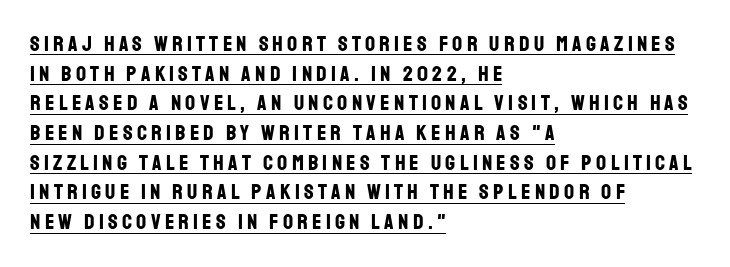
Every stem runs plumb, perpendicular to the baseline. Is the letter spacing exaggerated? Yes — the characters are pushed far apart. This sample carries an underscore along the baseline area. The lines sit at an ordinary, default distance from one another. Leftover space on each line is placed entirely after the last word.
